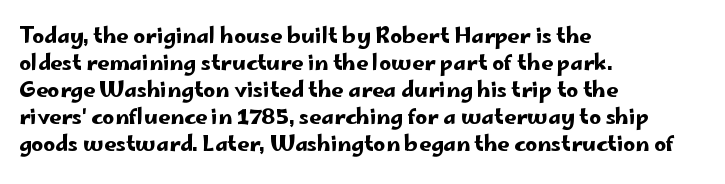
No word sits above an underline. Rendered with straight, roman letterforms. A typesetter would call this leading conventional body-copy spacing. Nothing unusual about the tracking: characters are spaced as the font intends. Line starts are locked; line ends wander.
